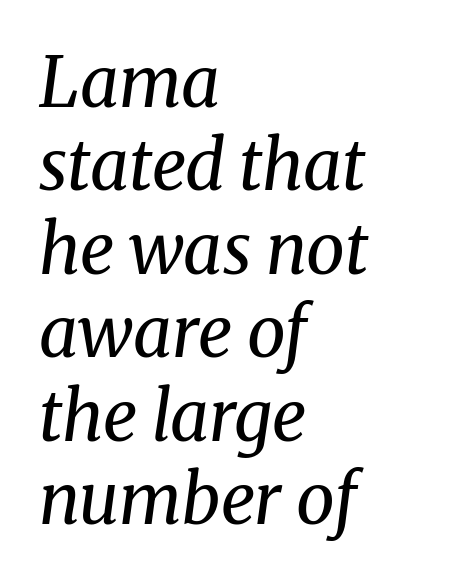
Is this a fixed-width face? No — the glyphs have proportional, varying widths. Regarding serifs, this sample has them. Rendered with sloped, italic letterforms. The font is comparable to plain body text, perhaps lighter. Each row of text sits above clean, open space.
